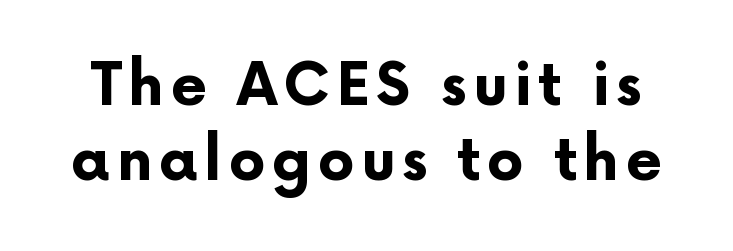
Q: Is the text bold? A: Yes.
Q: Is the text italic (slanted)? A: No, it is upright.
Q: Is the typeface a serif or a sans-serif typeface? A: Sans-serif.
Q: Is the text underlined? A: No.
Q: Is the spacing between lines tight, normal or loose? A: Normal.
Q: Width (condensed, normal, or wide)? A: Normal.
Q: Stroke contrast? A: Low.
Q: x-height? A: Medium.
Q: Monospaced? A: No.
